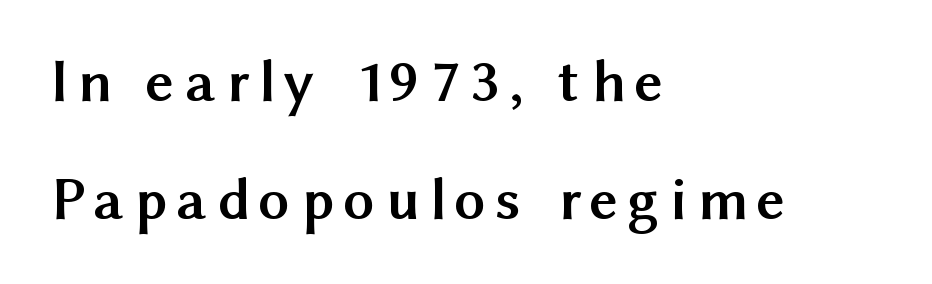
Q: Is the text bold? A: Yes.
Q: Is the text italic (slanted)? A: No, it is upright.
Q: Is the typeface a serif or a sans-serif typeface? A: Sans-serif.
Q: Is the text underlined? A: No.
Q: How is the paragraph aligned? A: Left-aligned.
Q: Is the spacing between lines tight, normal or loose? A: Loose.
Q: Width (condensed, normal, or wide)? A: Normal.
Q: Stroke contrast? A: Medium.
Q: x-height? A: Medium.
Q: Monospaced? A: No.
